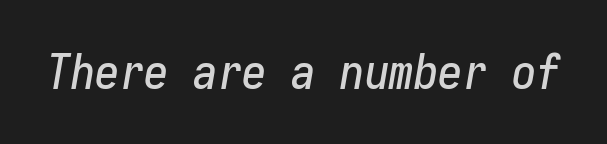
Q: Is the text italic (slanted)? A: Yes, it leans right by about 10 degrees.
Q: Is the text underlined? A: No.
Q: Is the spacing between letters normal or unusually wide? A: Normal.
Q: Width (condensed, normal, or wide)? A: Condensed.
Q: Stroke contrast? A: Low.
Q: x-height? A: Medium.
